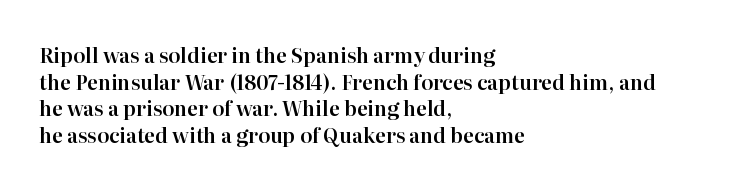
{"italic": "no", "underline": "no", "align": "left", "line_spacing": "normal", "line_spacing_ratio": 1.33, "letter_spacing": "normal", "letter_spacing_em": 0.0, "glyph_px": 20}
